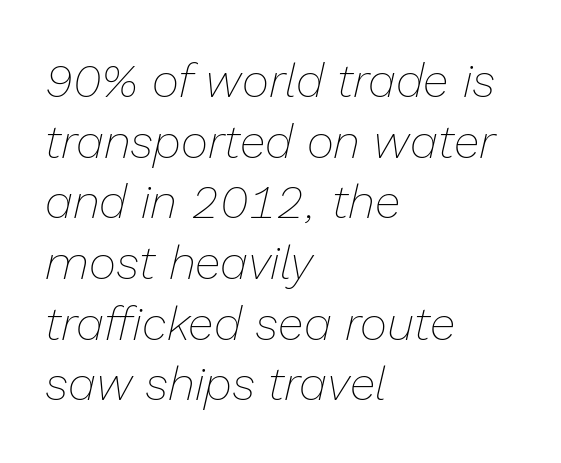
A clean baseline with only descenders dipping below it. Tall strokes in this sample are angled rather than plumb. These lines keep a tight, regular rhythm from letter to letter. A typesetter would call this proportional, since set widths differ per character.
